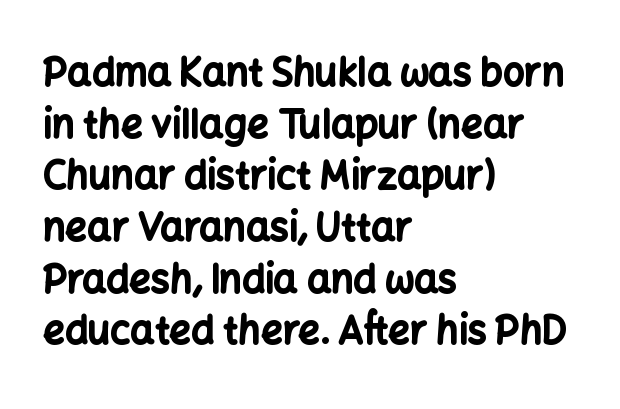
Q: Is the text bold? A: Yes.
Q: Is the text italic (slanted)? A: No, it is upright.
Q: Is the typeface a serif or a sans-serif typeface? A: Sans-serif.
Q: Is the text underlined? A: No.
Q: How is the paragraph aligned? A: Left-aligned.
Q: Is the spacing between letters normal or unusually wide? A: Normal.
Q: Is the spacing between lines tight, normal or loose? A: Normal.
Q: Width (condensed, normal, or wide)? A: Normal.
Q: Stroke contrast? A: Low.
Q: x-height? A: Medium.
Q: Monospaced? A: No.
